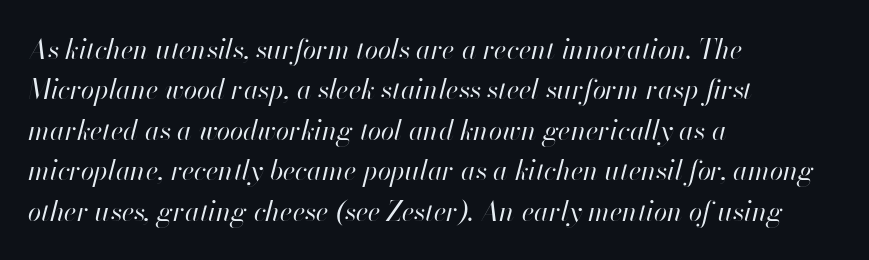
The image shows 27 px text type, italic (leaning right); set left-aligned, normal line spacing (1.5x), normal letter spacing, not underlined.
